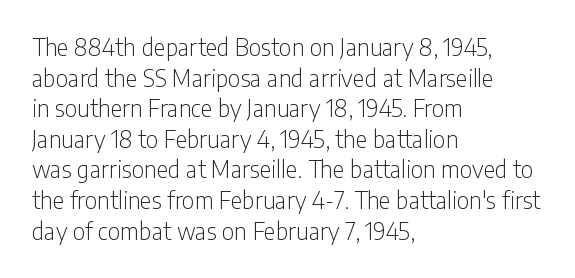
Q: Is the text bold? A: No.
Q: Is the text italic (slanted)? A: No, it is upright.
Q: Is the text underlined? A: No.
Q: How is the paragraph aligned? A: Left-aligned.
Q: Is the spacing between letters normal or unusually wide? A: Normal.
Q: Is the spacing between lines tight, normal or loose? A: Normal.
